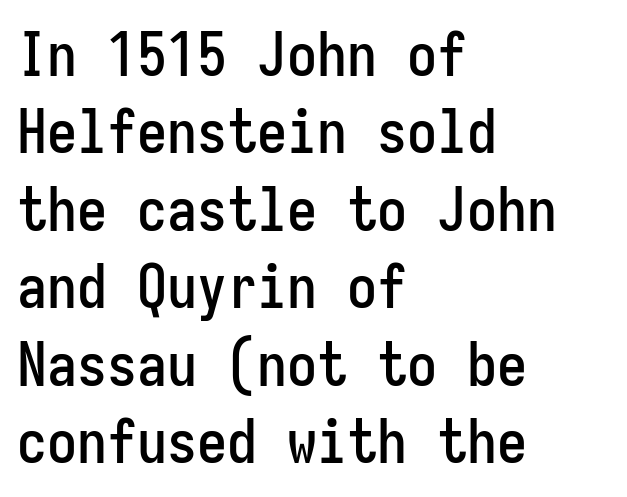
{"serif": "no", "italic": "no", "width": "condensed", "stroke_contrast": "low", "x_height": "medium", "monospaced": "yes", "underline": "no", "align": "left", "line_spacing": "normal", "line_spacing_ratio": 1.29, "letter_spacing": "normal", "letter_spacing_em": 0.0, "glyph_px": 60}
